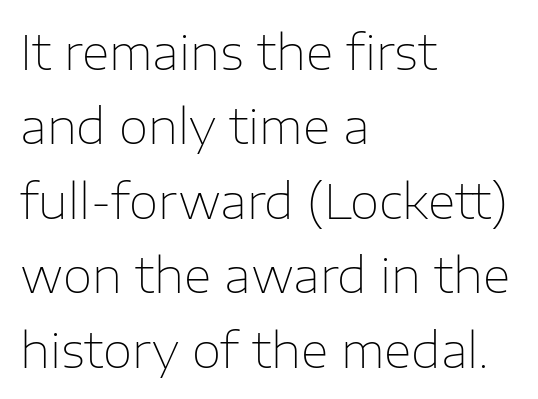
Leading: standard. The type family on display is of the sans-serif kind. Ascenders rise straight up at ninety degrees. Stroke mass is kept to a normal reading level or below. In terms of letterspacing, this is plain default setting.
